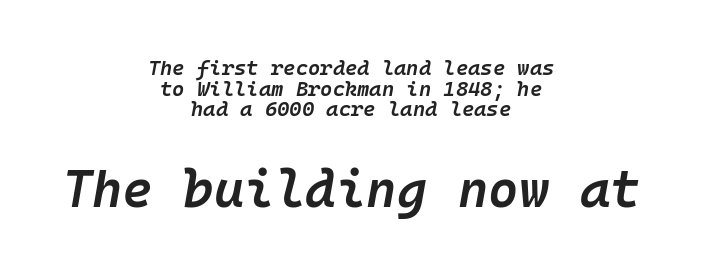
{"italic": "yes", "lean": "right", "slant_degrees": 10, "bold": "semi", "weight": "semibold", "width": "normal", "stroke_contrast": "low", "x_height": "medium", "monospaced": "yes", "underline": "no", "align": "center", "line_spacing": "tight", "line_spacing_ratio": 0.98, "letter_spacing": "normal", "letter_spacing_em": 0.0, "larger_block": "second", "size_ratio": 2.48, "glyph_px": 52}
